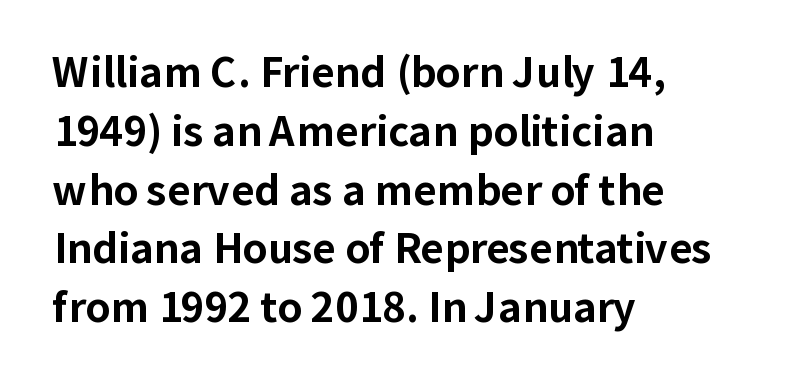
The image shows 40 px bold sans-serif type, upright; set left-aligned, normal line spacing (1.47x), normal letter spacing, not underlined; low stroke contrast and a medium x-height.
